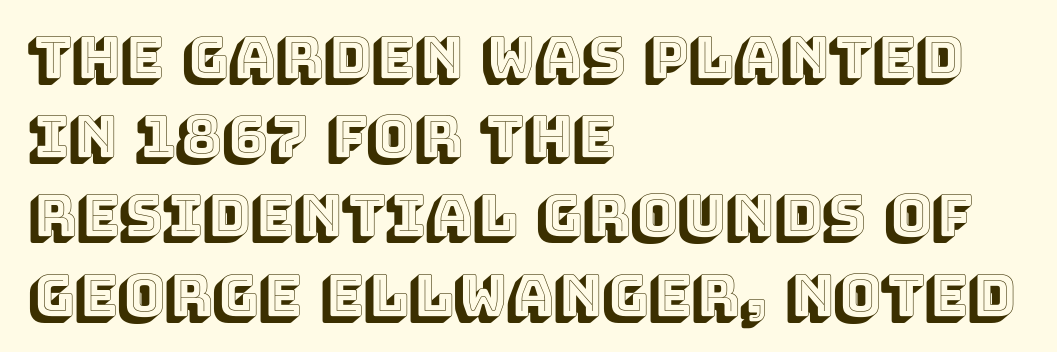
The image shows 57 px text type, upright; set left-aligned, normal line spacing (1.39x), normal letter spacing, not underlined; a large x-height.
